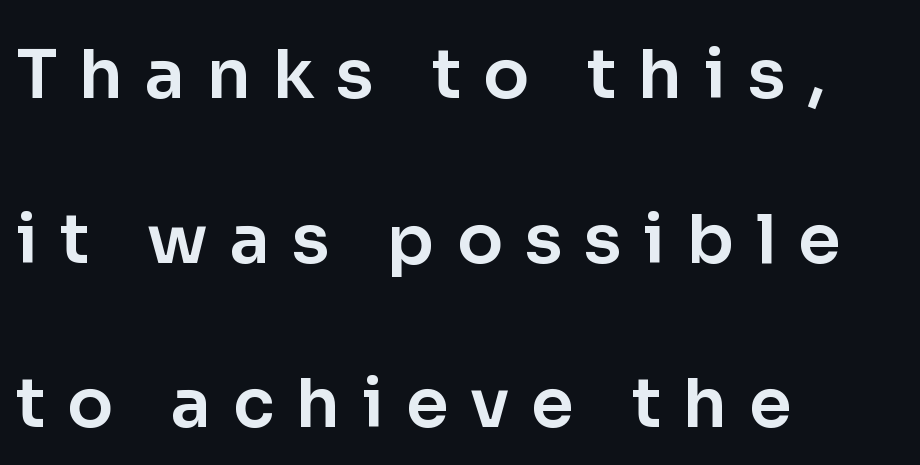
The image shows 68 px sans-serif type, upright; set left-aligned, loose line spacing (2.42x), unusually wide letter spacing (+0.32 em), not underlined; low stroke contrast and a medium x-height.
